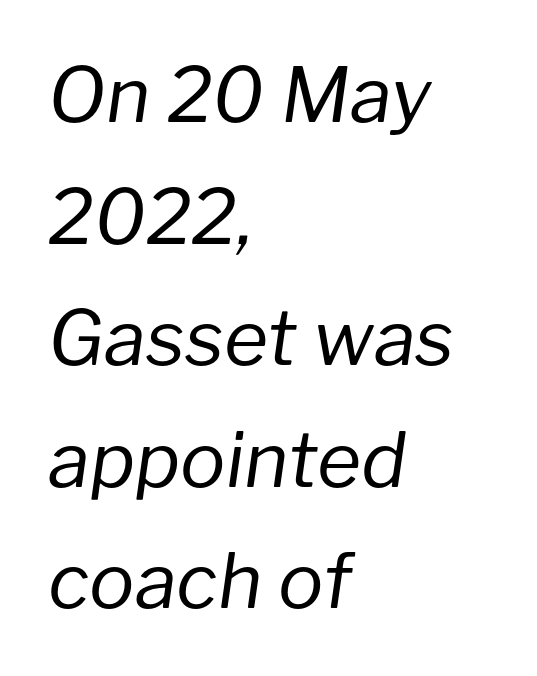
The image shows 76 px regular-weight type, italic (leaning right); set left-aligned, normal line spacing (1.6x), normal letter spacing, not underlined; low stroke contrast and a medium x-height.
